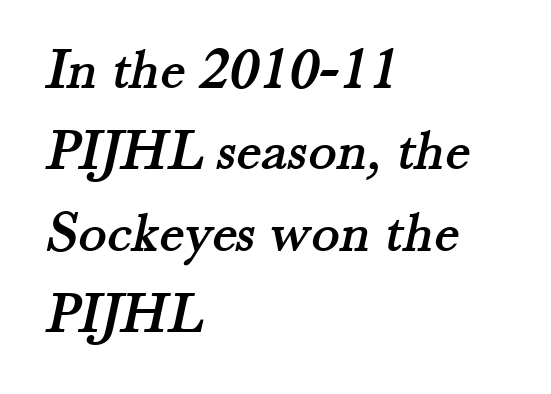
Q: Is the typeface a serif or a sans-serif typeface? A: Serif.
Q: Is the text underlined? A: No.
Q: How is the paragraph aligned? A: Left-aligned.
Q: Is the spacing between letters normal or unusually wide? A: Normal.
Q: Is the spacing between lines tight, normal or loose? A: Normal.
Q: Width (condensed, normal, or wide)? A: Normal.
Q: Stroke contrast? A: Medium.
Q: x-height? A: Small.
Q: Monospaced? A: No.
